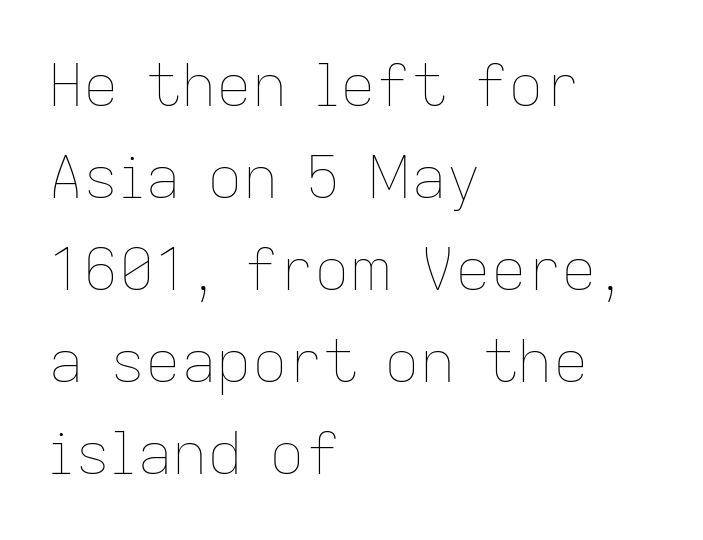
You can tell it's not italic because the verticals are truly vertical. The passage shown is typed in a proportional face where columns would drift. The paragraph has a hard left edge and a soft right edge. The line-height multiplier appears to be the usual default. Plain, unruled lines of type.
